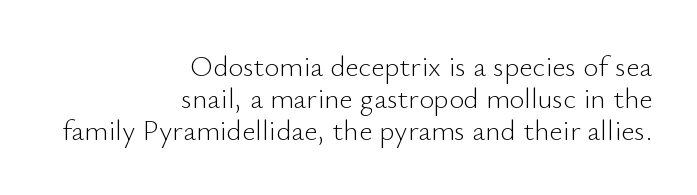
Q: Is the text bold? A: No.
Q: Is the text italic (slanted)? A: No, it is upright.
Q: Is the typeface a serif or a sans-serif typeface? A: Sans-serif.
Q: Is the text underlined? A: No.
Q: How is the paragraph aligned? A: Right-aligned.
Q: Is the spacing between letters normal or unusually wide? A: Normal.
Q: Is the spacing between lines tight, normal or loose? A: Tight.
Q: Width (condensed, normal, or wide)? A: Normal.
Q: Stroke contrast? A: Low.
Q: x-height? A: Small.
Q: Monospaced? A: No.
